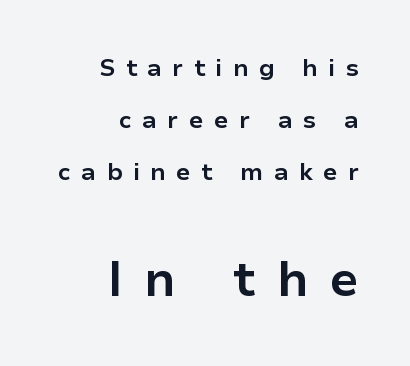
{"serif": "no", "italic": "no", "bold": "yes", "weight": "bold", "width": "normal", "stroke_contrast": "low", "x_height": "medium", "monospaced": "no", "underline": "no", "align": "right", "line_spacing": "loose", "line_spacing_ratio": 2.17, "letter_spacing": "wide", "letter_spacing_em": 0.44, "larger_block": "second", "size_ratio": 2.04, "glyph_px": 49}
